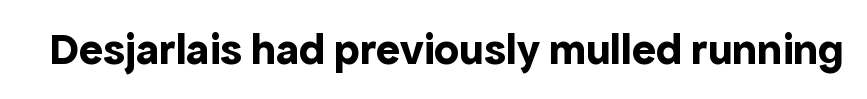
The letterforms sit shoulder to shoulder at normal distance. Descenders are the only things crossing below the line. A sans-serif font was chosen for this passage. The letters advance in unequal steps, a hallmark of proportional type. Weight: bold.
